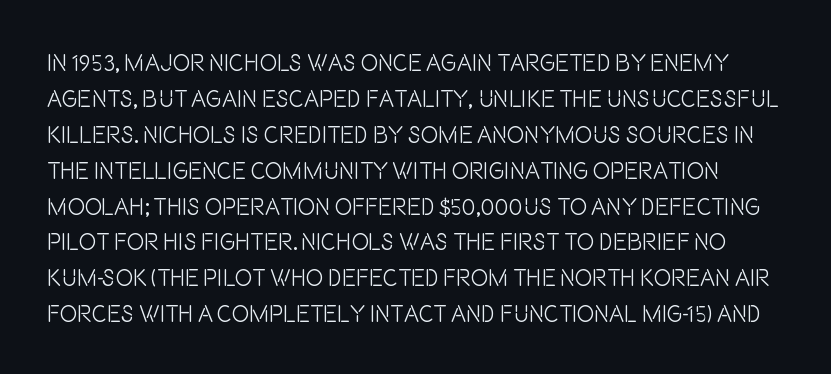
{"italic": "no", "bold": "no", "underline": "no", "line_spacing": "normal", "line_spacing_ratio": 1.56, "letter_spacing": "normal", "letter_spacing_em": 0.0, "glyph_px": 23}
